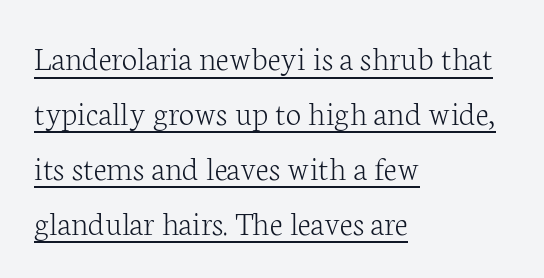
Type style note: has serifs. Students, observe the line beneath the letters — that is underlining. The face used here is rendered with its standard letterfit. Alignment: flush left. Posture: straight, roman, zero tilt.
